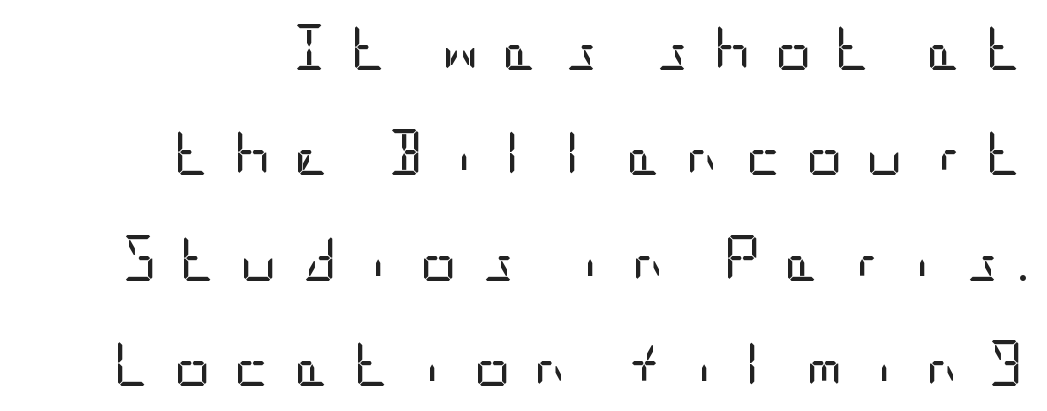
Q: Is the text bold? A: No.
Q: Is the text italic (slanted)? A: No, it is upright.
Q: Is the typeface a serif or a sans-serif typeface? A: Sans-serif.
Q: Is the text underlined? A: No.
Q: Is the spacing between letters normal or unusually wide? A: Unusually wide.
Q: Is the spacing between lines tight, normal or loose? A: Loose.
Q: Width (condensed, normal, or wide)? A: Condensed.
Q: Stroke contrast? A: Low.
Q: x-height? A: Large.
